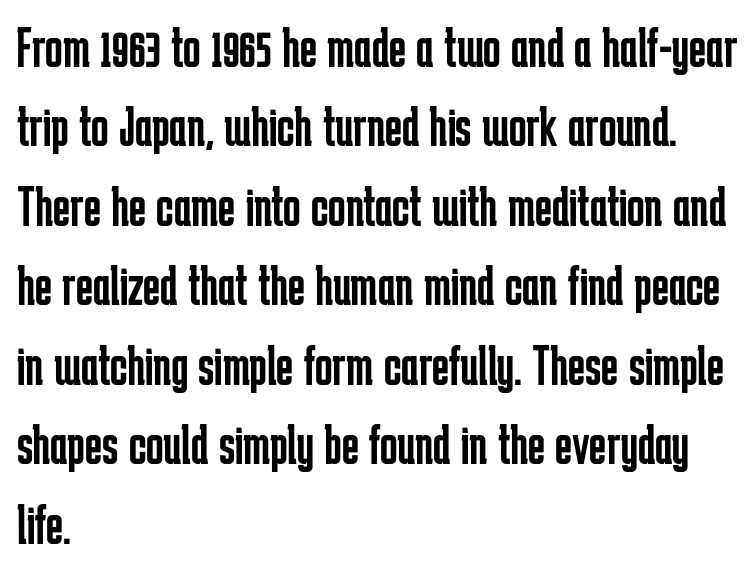
Q: Is the text bold? A: No.
Q: Is the text italic (slanted)? A: No, it is upright.
Q: Is the typeface a serif or a sans-serif typeface? A: Sans-serif.
Q: Is the text underlined? A: No.
Q: How is the paragraph aligned? A: Left-aligned.
Q: Is the spacing between letters normal or unusually wide? A: Normal.
Q: Is the spacing between lines tight, normal or loose? A: Normal.
Q: Width (condensed, normal, or wide)? A: Condensed.
Q: Stroke contrast? A: Low.
Q: x-height? A: Medium.
Q: Monospaced? A: No.
